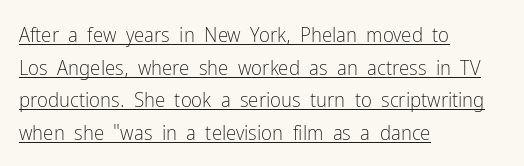
Q: Is the text bold? A: No.
Q: Is the text italic (slanted)? A: No, it is upright.
Q: Is the text underlined? A: Yes.
Q: How is the paragraph aligned? A: Left-aligned.
Q: Is the spacing between letters normal or unusually wide? A: Normal.
Q: Is the spacing between lines tight, normal or loose? A: Normal.
